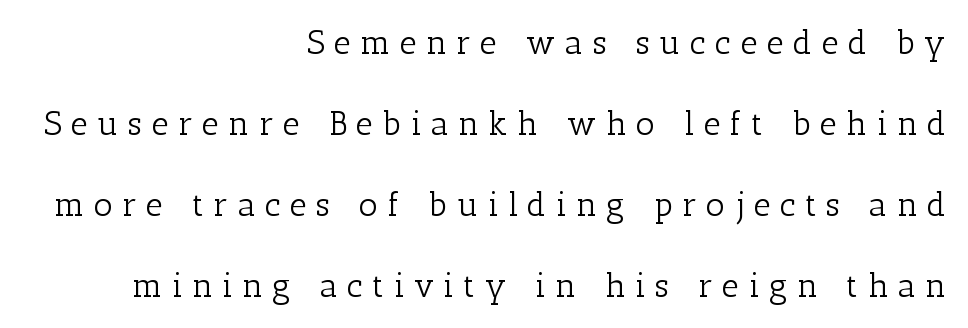
Q: Is the text bold? A: No.
Q: Is the text italic (slanted)? A: No, it is upright.
Q: Is the typeface a serif or a sans-serif typeface? A: Serif.
Q: Is the text underlined? A: No.
Q: How is the paragraph aligned? A: Right-aligned.
Q: Is the spacing between letters normal or unusually wide? A: Unusually wide.
Q: Is the spacing between lines tight, normal or loose? A: Loose.
Q: Width (condensed, normal, or wide)? A: Normal.
Q: Stroke contrast? A: Low.
Q: x-height? A: Medium.
Q: Monospaced? A: No.
